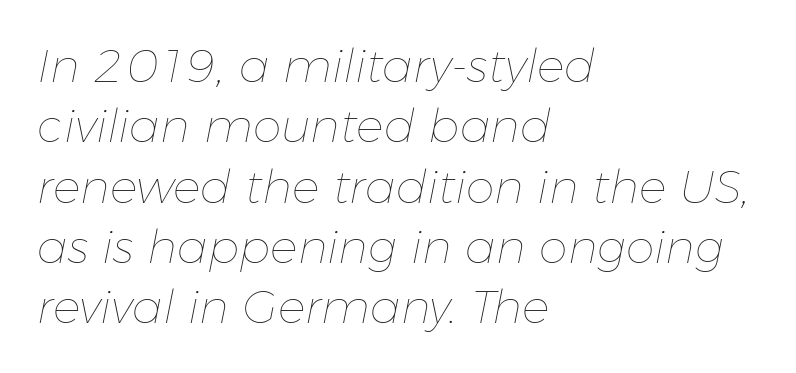
The image shows 46 px thin type, italic (leaning right); set left-aligned, normal line spacing (1.31x), normal letter spacing, not underlined; low stroke contrast and a medium x-height.
